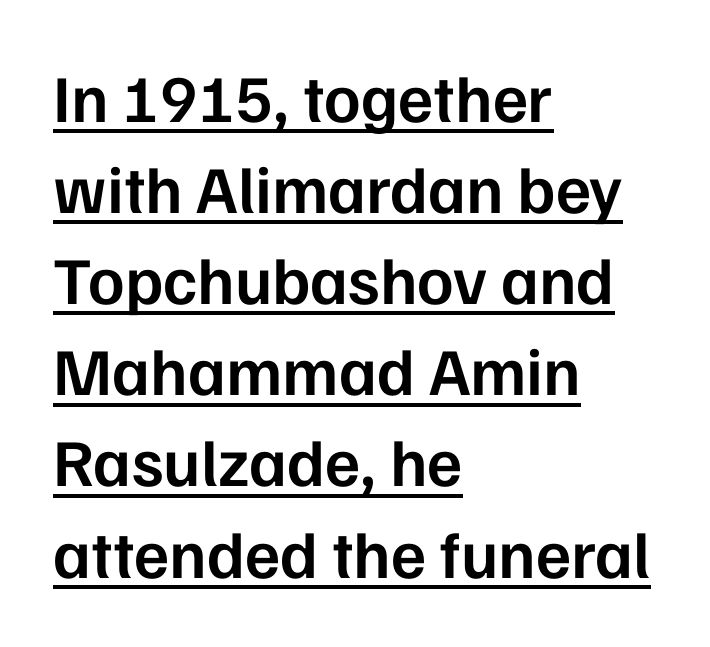
Q: Is the text bold? A: Semi-bold.
Q: Is the text italic (slanted)? A: No, it is upright.
Q: Is the typeface a serif or a sans-serif typeface? A: Sans-serif.
Q: Is the text underlined? A: Yes.
Q: How is the paragraph aligned? A: Left-aligned.
Q: Is the spacing between letters normal or unusually wide? A: Normal.
Q: Is the spacing between lines tight, normal or loose? A: Normal.
Q: Width (condensed, normal, or wide)? A: Normal.
Q: Stroke contrast? A: Low.
Q: x-height? A: Medium.
Q: Monospaced? A: No.
